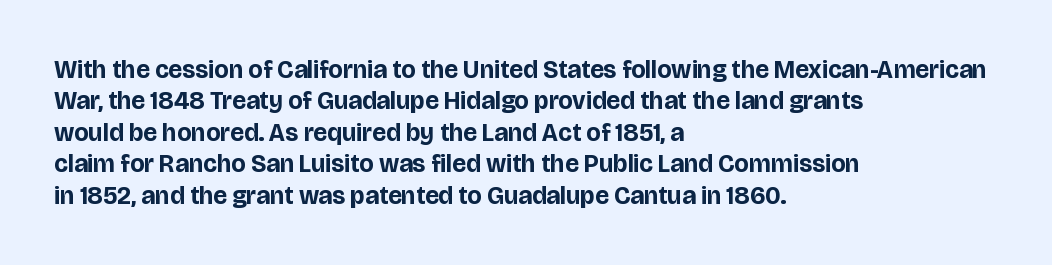
The image shows 25 px bold type, upright; set left-aligned, normal line spacing (1.26x), normal letter spacing, not underlined.
